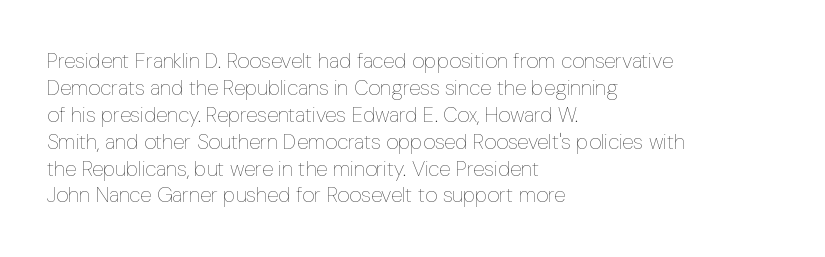
{"italic": "no", "bold": "no", "underline": "no", "align": "left", "line_spacing": "normal", "line_spacing_ratio": 1.28, "letter_spacing": "normal", "letter_spacing_em": 0.0, "glyph_px": 21}
